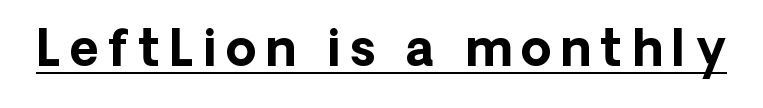
Q: Is the text bold? A: Yes.
Q: Is the text italic (slanted)? A: No, it is upright.
Q: Is the typeface a serif or a sans-serif typeface? A: Sans-serif.
Q: Is the text underlined? A: Yes.
Q: Width (condensed, normal, or wide)? A: Normal.
Q: Stroke contrast? A: Low.
Q: x-height? A: Medium.
Q: Monospaced? A: No.
